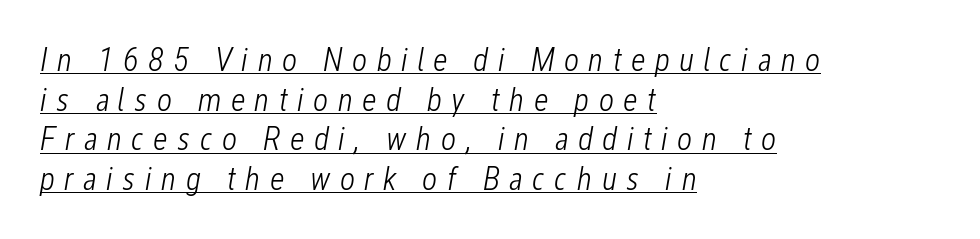
{"italic": "yes", "lean": "right", "slant_degrees": 12, "bold": "no", "weight": "light", "width": "condensed", "stroke_contrast": "low", "x_height": "medium", "monospaced": "no", "underline": "yes", "align": "left", "line_spacing_ratio": 1.2, "letter_spacing": "wide", "letter_spacing_em": 0.28, "glyph_px": 33}
